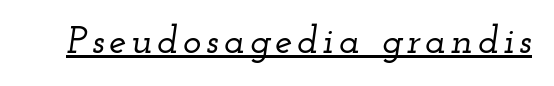
These lines are rendered in a variable-pitch font. The letters are slanted; this is an italic face. Somebody hit Ctrl+U on this one — the words are underlined. The letters carry serifs — small finishing strokes at the ends of their stems.
